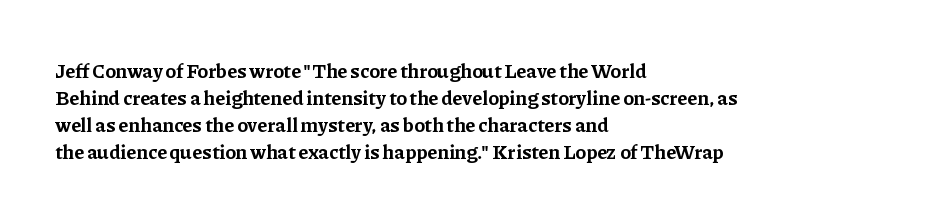
The font's upright variant was chosen for this text. Notice how the passage keeps a crisp vertical edge on the left only. Honestly, the row spacing looks completely unremarkable. Bare-footed words on every line.
